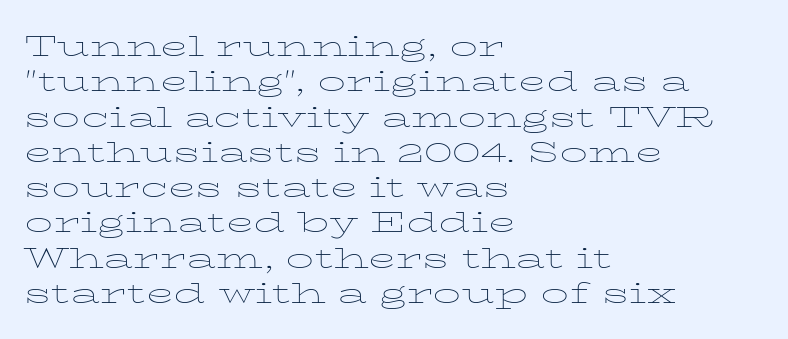
{"serif": "yes", "italic": "no", "bold": "no", "weight": "thin", "width": "wide", "stroke_contrast": "low", "x_height": "medium", "monospaced": "no", "underline": "no", "align": "left", "line_spacing": "normal", "line_spacing_ratio": 1.26, "letter_spacing": "normal", "letter_spacing_em": 0.0, "glyph_px": 28}
